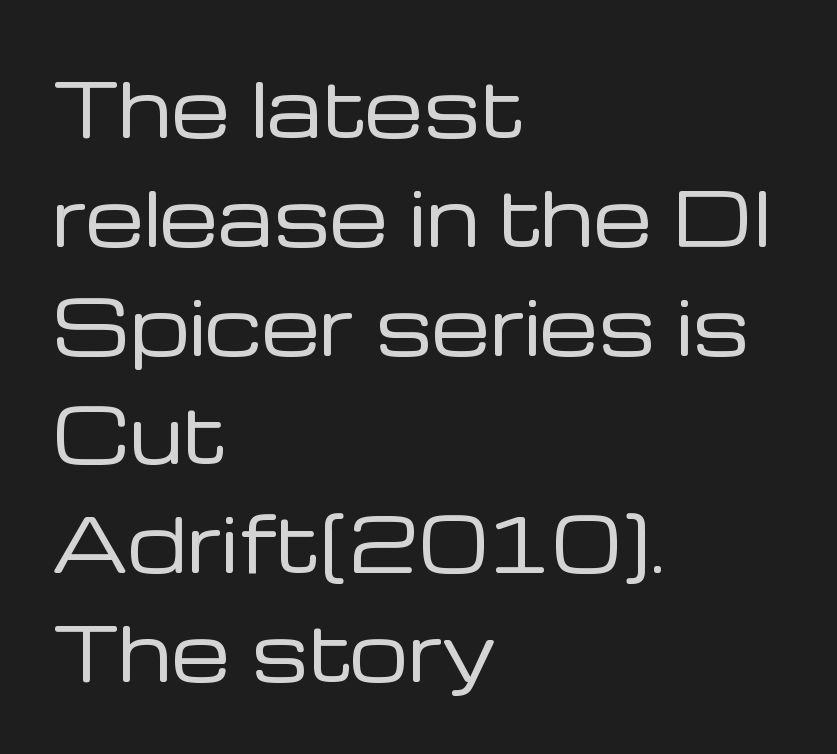
Students, note that the glyphs here touch the page at normal intervals. Horizontally, the lines are justified to the leading edge only. Style check: upright. How would I describe the line gaps? Plain and ordinary.
